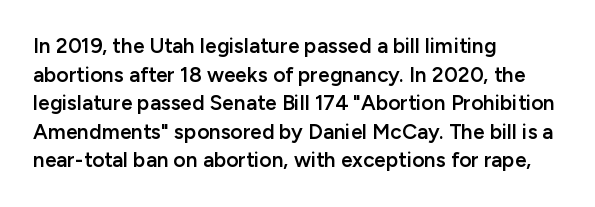
This sample uses an upright cut, with every glyph sitting square on the baseline. Moderately thickened strokes mark this as semibold type. Short note: letters normally spaced. A typesetter would call this leading conventional body-copy spacing. Just letters on the line, the space beneath them empty. Casual observation: everything's shoved over to the left.
